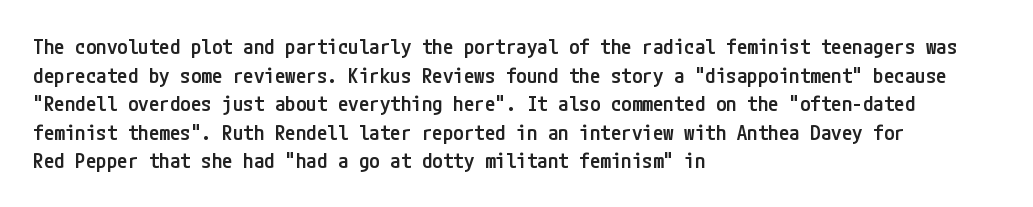
{"italic": "no", "bold": "semi", "underline": "no", "align": "left", "line_spacing": "normal", "line_spacing_ratio": 1.36, "letter_spacing": "normal", "letter_spacing_em": 0.0, "glyph_px": 21}
